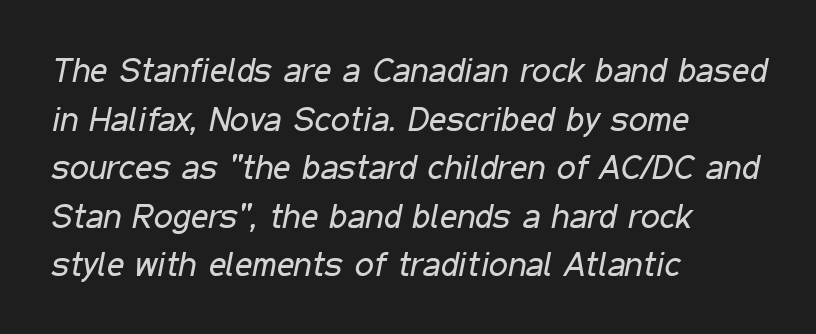
The image shows 34 px regular-weight, condensed type, italic (leaning right); set left-aligned, normal line spacing (1.43x), normal letter spacing, not underlined; low stroke contrast and a medium x-height.
